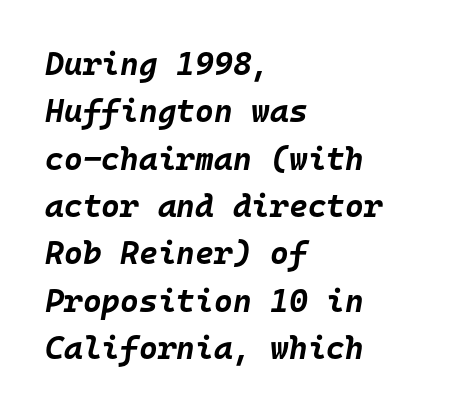
{"italic": "yes", "lean": "right", "slant_degrees": 10, "bold": "yes", "weight": "bold", "width": "normal", "stroke_contrast": "low", "x_height": "large", "monospaced": "yes", "underline": "no", "align": "left", "line_spacing": "normal", "line_spacing_ratio": 1.48, "letter_spacing": "normal", "letter_spacing_em": 0.0, "glyph_px": 32}
